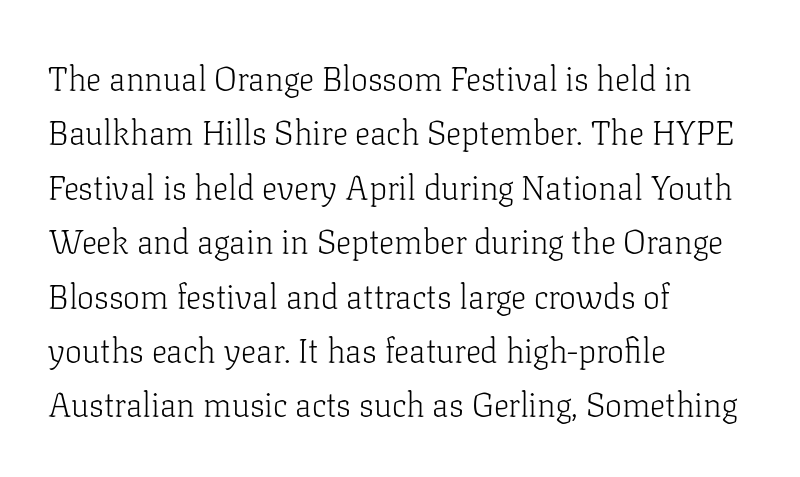
{"serif": "yes", "italic": "no", "bold": "no", "weight": "light", "width": "normal", "stroke_contrast": "low", "x_height": "medium", "monospaced": "no", "underline": "no", "align": "left", "line_spacing": "normal", "line_spacing_ratio": 1.6, "letter_spacing": "normal", "letter_spacing_em": 0.0, "glyph_px": 34}
